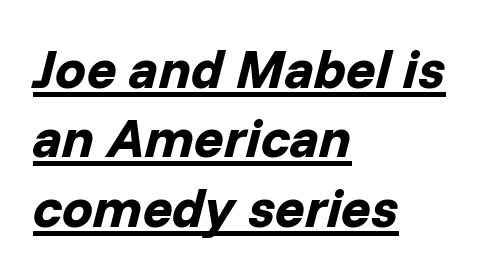
The image shows 55 px bold type, italic (leaning right); set left-aligned, normal line spacing (1.26x), normal letter spacing, underlined; low stroke contrast and a medium x-height.
